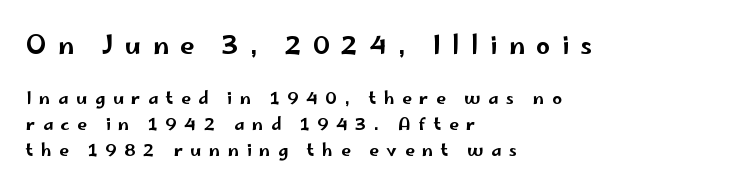
Q: Is the text italic (slanted)? A: No, it is upright.
Q: Is the text underlined? A: No.
Q: How is the paragraph aligned? A: Left-aligned.
Q: Is the spacing between letters normal or unusually wide? A: Unusually wide.
Q: Is the spacing between lines tight, normal or loose? A: Normal.
Q: Which block of text is set in a larger size, the first (top) or the second (bottom)? A: The first (top) one.
